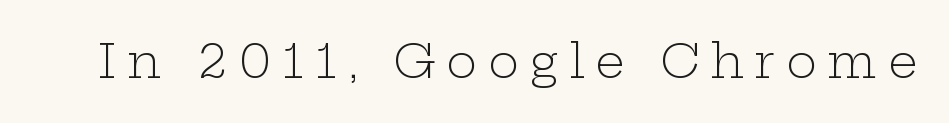
The face used here is seriffed, in the tradition of book romans. Character widths vary here, with narrow letters taking less room than wide ones. A bare baseline throughout the passage. This is not heavy type; no bold has been used. Inter-character spacing is expanded well beyond the font's built-in metrics. Italic: no, the glyphs are upright roman.
